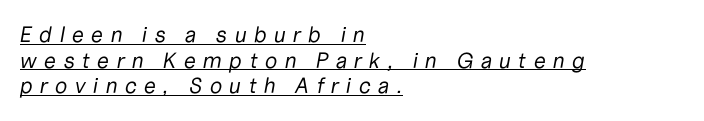
The image shows 22 px text type, italic (leaning right); set left-aligned, line spacing 1.17x, unusually wide letter spacing (+0.31 em), underlined.
